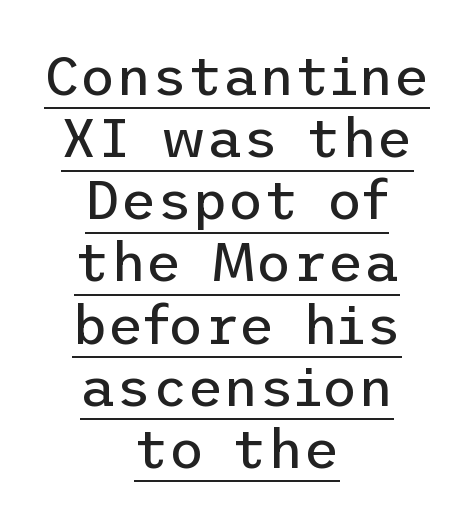
The image shows 55 px regular-weight sans-serif type, upright; set centered, tight line spacing (1.13x), normal letter spacing, underlined; low stroke contrast and a medium x-height.
